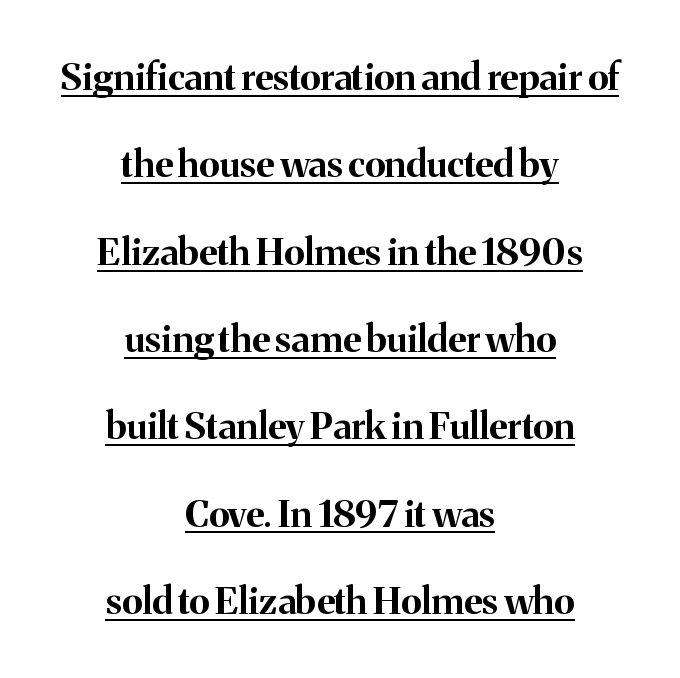
The image shows 37 px bold serif type, upright; set centered, loose line spacing (2.36x), normal letter spacing, underlined; medium stroke contrast and a medium x-height.
